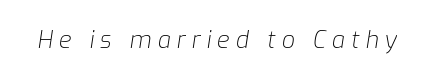
Posture: slanted. Compared with typical body copy, the letter spacing here is much looser. Ink coverage per letter is moderate at most. Glance below the letters and you will spot only blank space.
